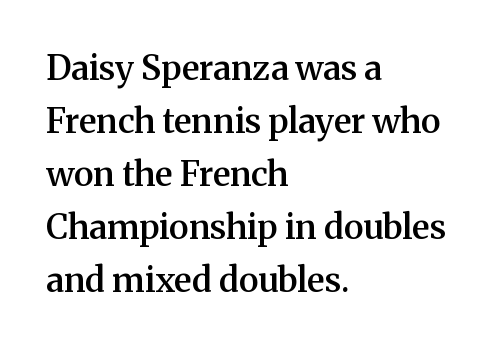
The image shows 34 px semibold serif type, upright; set left-aligned, normal line spacing (1.56x), normal letter spacing, not underlined; medium stroke contrast and a medium x-height.
